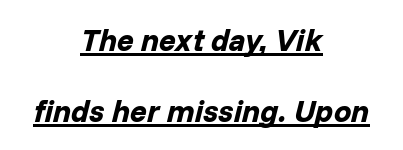
Q: Is the text bold? A: Yes.
Q: Is the text italic (slanted)? A: Yes, it leans right by about 14 degrees.
Q: Is the text underlined? A: Yes.
Q: How is the paragraph aligned? A: Centered.
Q: Is the spacing between letters normal or unusually wide? A: Normal.
Q: Is the spacing between lines tight, normal or loose? A: Loose.
Q: Width (condensed, normal, or wide)? A: Normal.
Q: Stroke contrast? A: Low.
Q: x-height? A: Medium.
Q: Monospaced? A: No.
